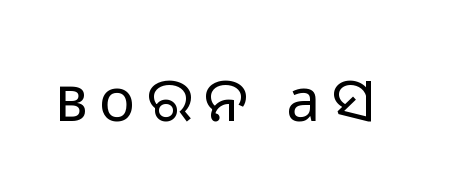
Q: Is the text bold? A: No.
Q: Is the text italic (slanted)? A: No, it is upright.
Q: Is the typeface a serif or a sans-serif typeface? A: Sans-serif.
Q: Is the text underlined? A: No.
Q: Width (condensed, normal, or wide)? A: Normal.
Q: Stroke contrast? A: Low.
Q: x-height? A: Medium.
Q: Monospaced? A: No.
